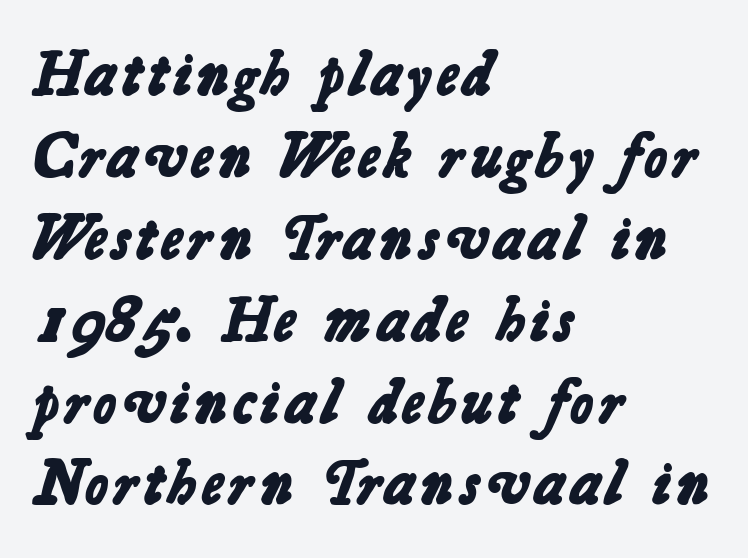
Does the type have serifs? No, each stem ends abruptly. Here the designer chose a conventional face with non-uniform glyph widths. Typeset ragged right — the left edge is the straight one. Between one letter and the next there's only the usual sliver of space. The passage shown is not underscored anywhere. A dark, heavy texture on the line: the type is bold.
